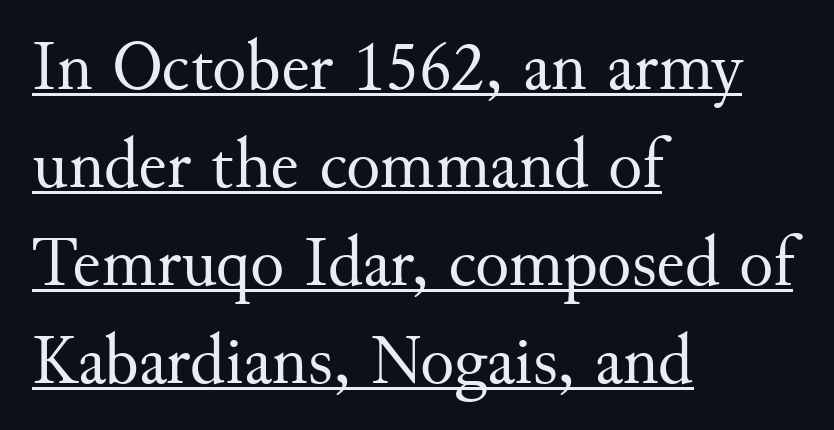
This sample has the flowing, uneven cadence of proportional lettering. Normally led — the rows are evenly, conventionally spaced. You can tell from the footed stems that serif type was used. The letters stand straight up with perfectly vertical stems. You could call the tracking neutral — neither tight nor loose.
